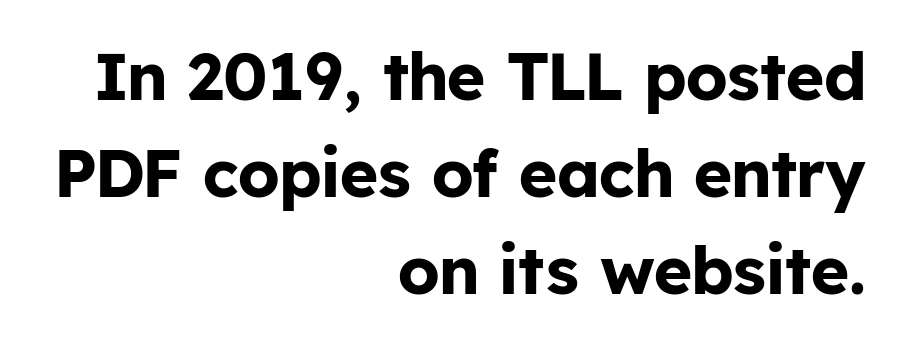
Glance below the letters and you will spot only blank space. The designer went with a sans here, leaving each stem footless. Visually the block forms a straight wall on the right and a jagged coastline on the left. How are the letters spaced? Ordinarily, with no added tracking.
